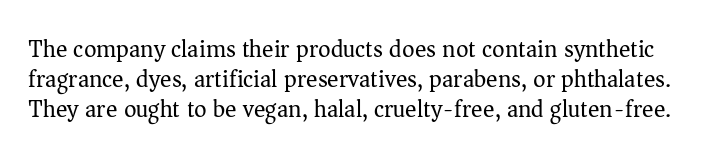
{"italic": "no", "bold": "no", "underline": "no", "line_spacing": "normal", "line_spacing_ratio": 1.25, "letter_spacing": "normal", "letter_spacing_em": 0.0, "glyph_px": 24}
